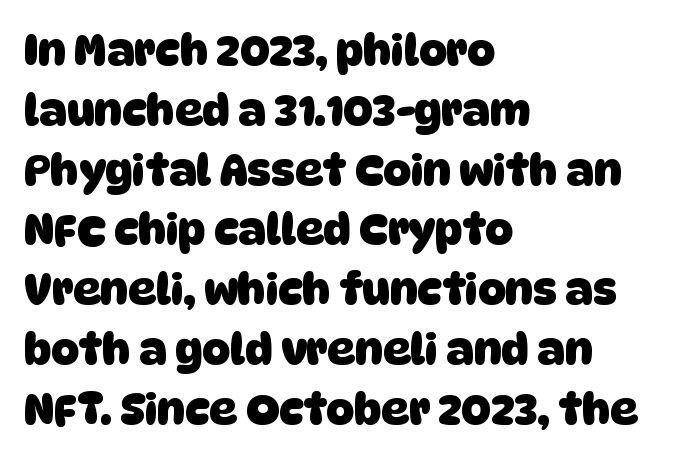
The image shows 43 px heavy sans-serif type; set left-aligned, normal line spacing (1.39x), normal letter spacing, not underlined; low stroke contrast and a large x-height.
